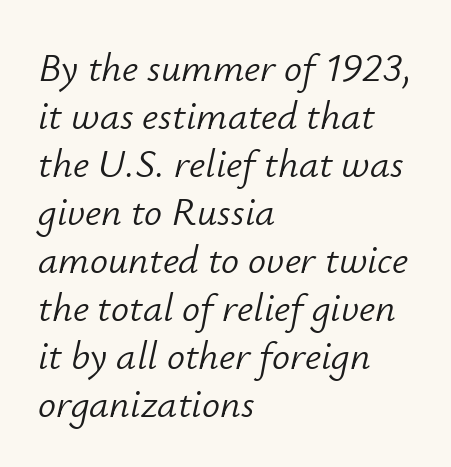
The image shows 40 px light type, italic (leaning right); set left-aligned, line spacing 1.2x, normal letter spacing, not underlined; low stroke contrast and a small x-height.
